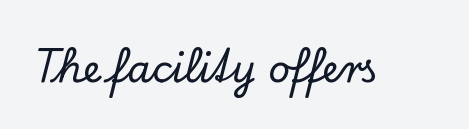
{"serif": "yes", "width": "normal", "stroke_contrast": "low", "x_height": "small", "monospaced": "no", "underline": "no", "letter_spacing": "normal", "letter_spacing_em": 0.0, "glyph_px": 38}
